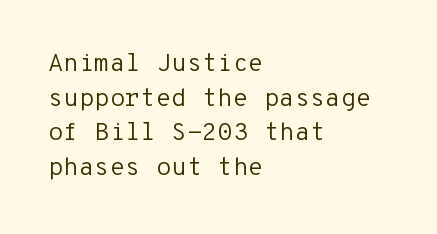
The image shows 25 px text type, upright; set left-aligned, normal line spacing (1.39x), normal letter spacing, not underlined.
